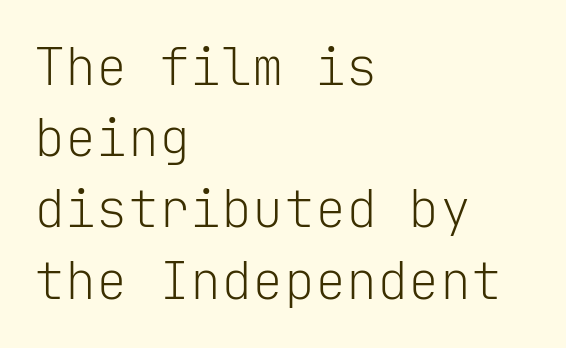
The image shows 52 px light sans-serif type, upright, monospaced; set left-aligned, normal line spacing (1.37x), normal letter spacing, not underlined; low stroke contrast and a medium x-height.
